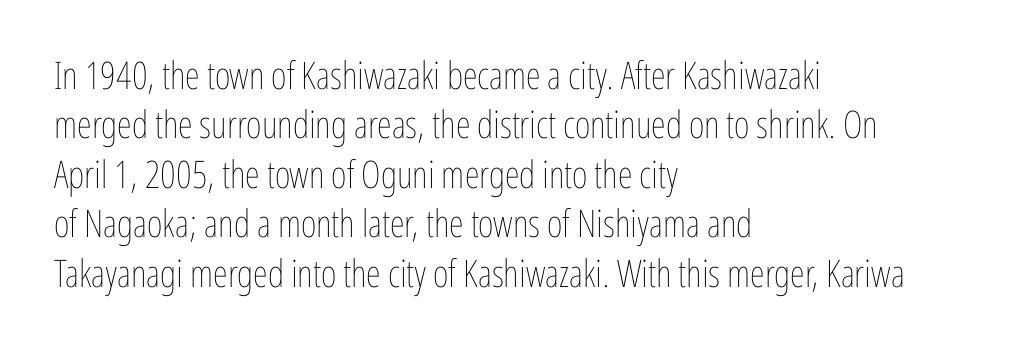
Q: Is the text bold? A: No.
Q: Is the text italic (slanted)? A: No, it is upright.
Q: Is the text underlined? A: No.
Q: How is the paragraph aligned? A: Left-aligned.
Q: Is the spacing between letters normal or unusually wide? A: Normal.
Q: Is the spacing between lines tight, normal or loose? A: Normal.
Q: Width (condensed, normal, or wide)? A: Condensed.
Q: Stroke contrast? A: Low.
Q: x-height? A: Medium.
Q: Monospaced? A: No.
